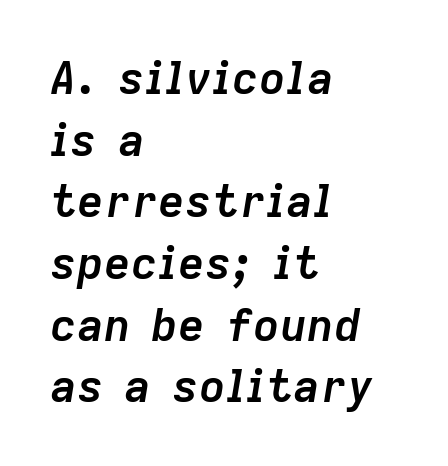
The letterforms sit shoulder to shoulder at normal distance. Visually the block forms a straight wall on the left and a jagged coastline on the right. The line-height multiplier appears to be the usual default. This is heavy type, rendered in bold. Glance below the letters and you will spot only blank space. Slant detected: the letters are inclined.
